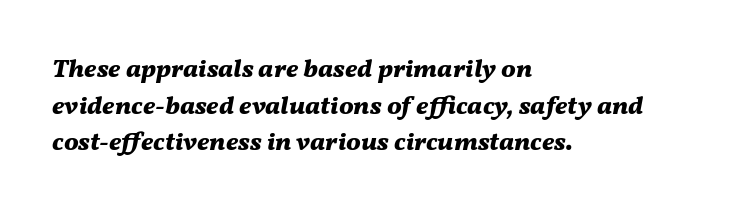
{"italic": "yes", "lean": "right", "slant_degrees": 11, "bold": "yes", "underline": "no", "align": "left", "line_spacing": "normal", "line_spacing_ratio": 1.41, "letter_spacing": "normal", "letter_spacing_em": 0.0, "glyph_px": 26}
